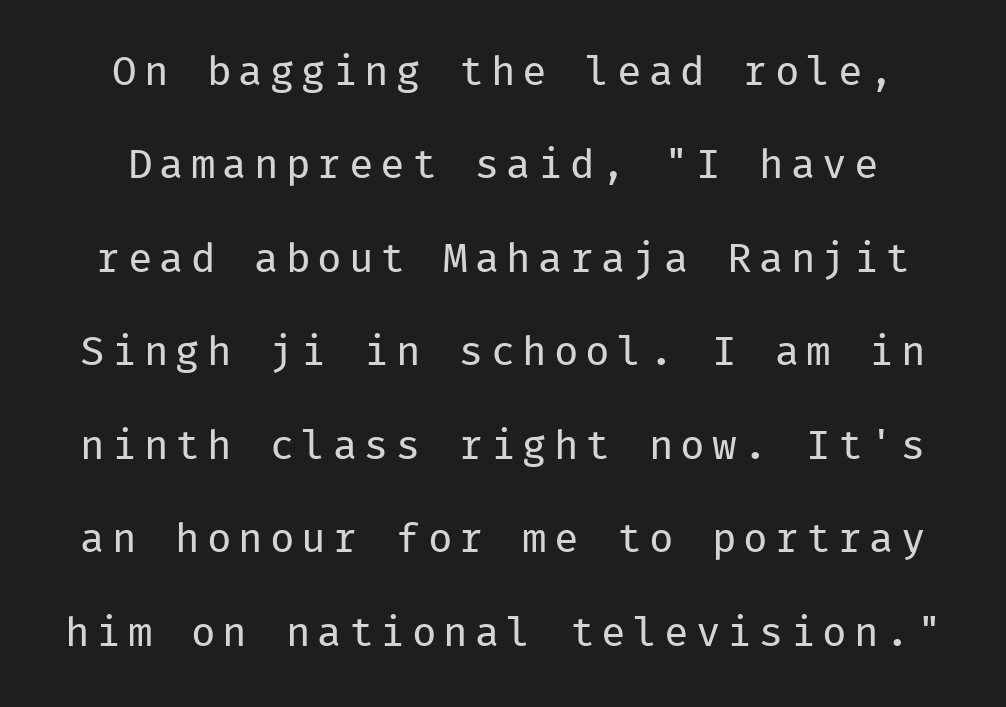
Q: Is the text bold? A: No.
Q: Is the text italic (slanted)? A: No, it is upright.
Q: Is the typeface a serif or a sans-serif typeface? A: Sans-serif.
Q: Is the text underlined? A: No.
Q: Is the spacing between lines tight, normal or loose? A: Loose.
Q: Width (condensed, normal, or wide)? A: Normal.
Q: Stroke contrast? A: Low.
Q: x-height? A: Medium.
Q: Monospaced? A: Yes.
